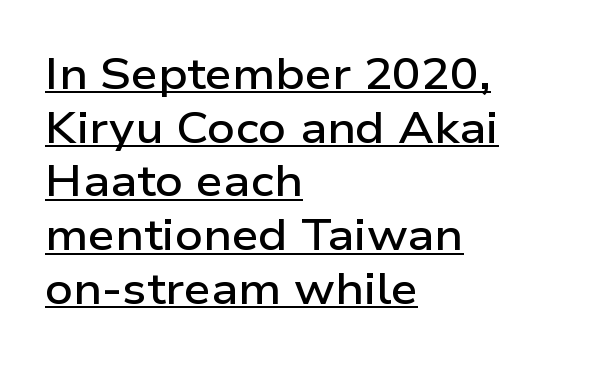
Q: Is the text bold? A: Semi-bold.
Q: Is the text italic (slanted)? A: No, it is upright.
Q: Is the typeface a serif or a sans-serif typeface? A: Sans-serif.
Q: Is the text underlined? A: Yes.
Q: How is the paragraph aligned? A: Left-aligned.
Q: Is the spacing between letters normal or unusually wide? A: Normal.
Q: Is the spacing between lines tight, normal or loose? A: Normal.
Q: Width (condensed, normal, or wide)? A: Wide.
Q: Stroke contrast? A: Low.
Q: x-height? A: Medium.
Q: Monospaced? A: No.
